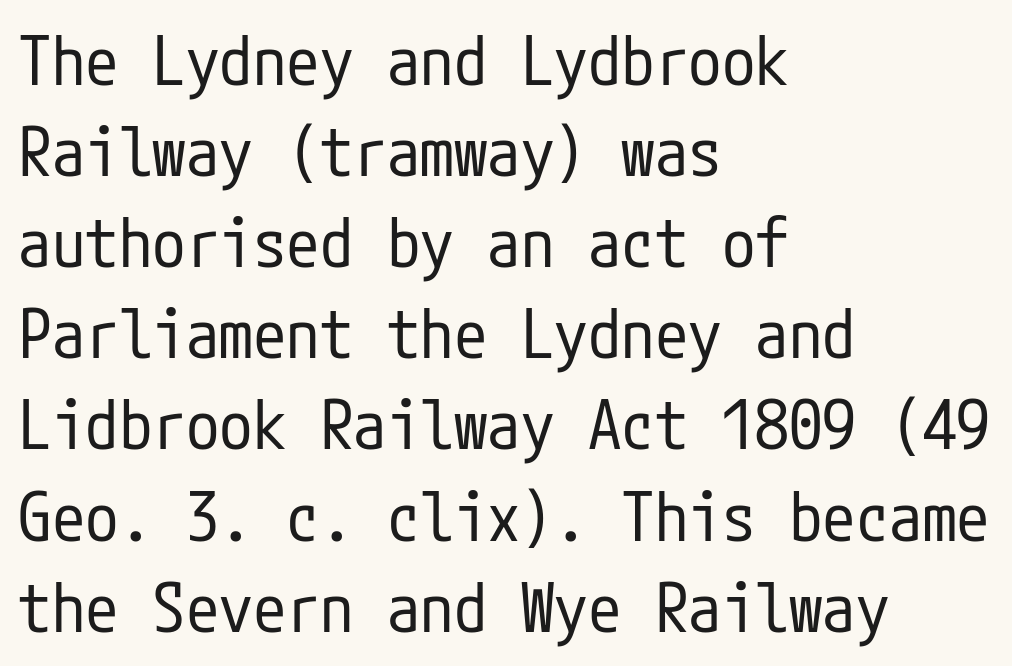
The image shows 67 px regular-weight, condensed sans-serif type, upright; set left-aligned, normal line spacing (1.36x), normal letter spacing, not underlined; low stroke contrast and a medium x-height.
